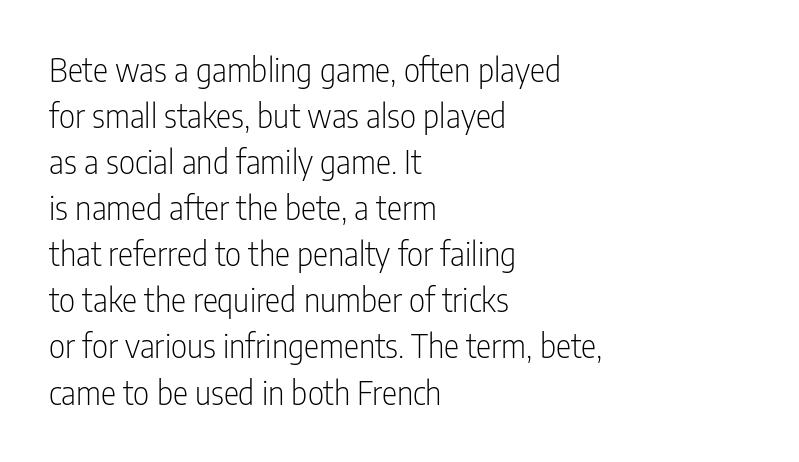
The image shows 32 px light, condensed sans-serif type, upright; set left-aligned, normal line spacing (1.44x), normal letter spacing, not underlined; low stroke contrast and a medium x-height.
